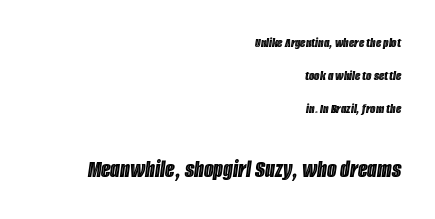
Is the lower block the larger one? Yes — the lower block carries the bigger type. The letters sit at their default tracking, neither squeezed nor spread. Quick note: italic. A great deal of white space separates one row of letters from the next. The lines are quadded right. Unmarked baselines from the first word to the last.
